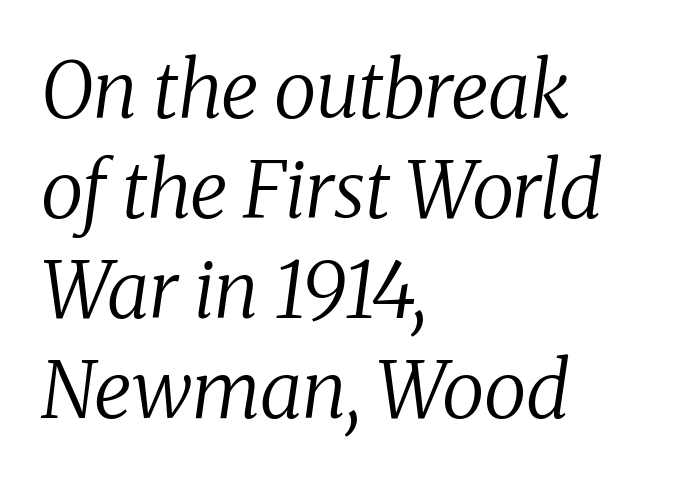
{"serif": "yes", "italic": "yes", "lean": "right", "slant_degrees": 8, "bold": "no", "weight": "regular", "width": "normal", "stroke_contrast": "medium", "x_height": "medium", "monospaced": "no", "underline": "no", "align": "left", "line_spacing": "normal", "line_spacing_ratio": 1.28, "letter_spacing": "normal", "letter_spacing_em": 0.0, "glyph_px": 78}
